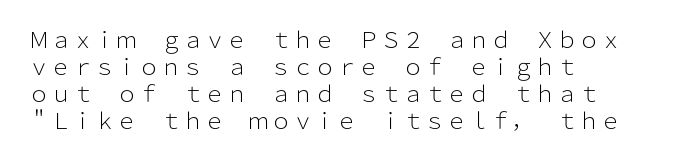
Honestly, the letter spacing is just normal — you wouldn't notice it. A student would call this left alignment; a typographer would say flush left, rag right. The font sits on the lighter half of the weight spectrum, regular included. Just letters on the line, the space beneath them empty.
